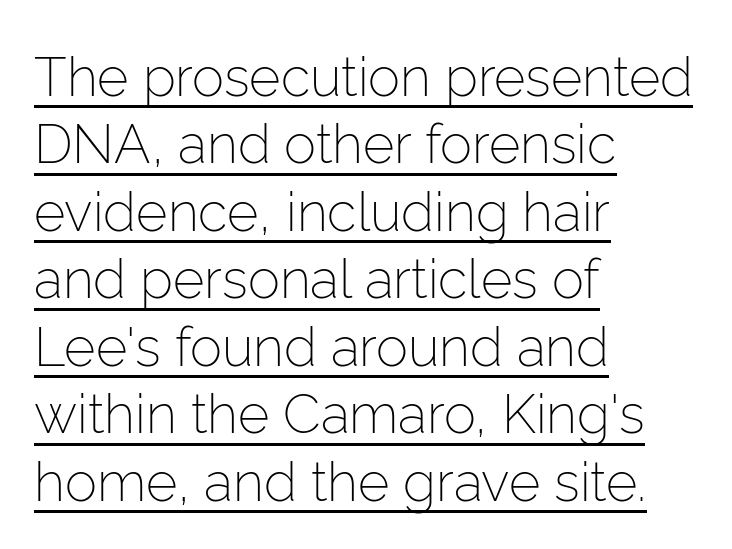
The type sits square on the baseline with zero lean. Compared with typical paragraphs, the rows here are spaced about the same. Short note: letters normally spaced. Caption: face not bold, strokes unweighted. A typesetter would call this proportional, since set widths differ per character.
